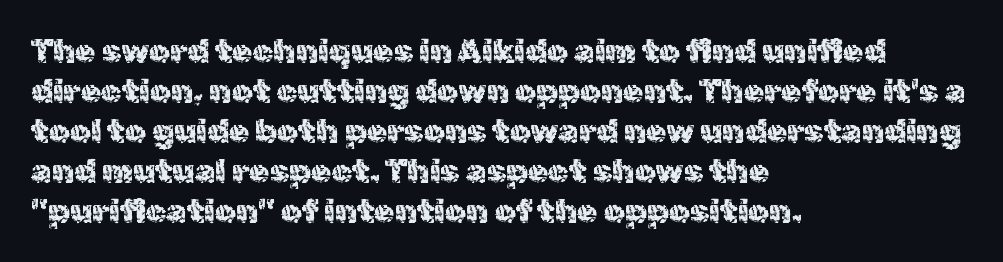
{"serif": "no", "italic": "no", "width": "normal", "x_height": "medium", "monospaced": "no", "underline": "no", "align": "left", "line_spacing_ratio": 1.21, "letter_spacing": "normal", "letter_spacing_em": 0.0, "glyph_px": 33}
